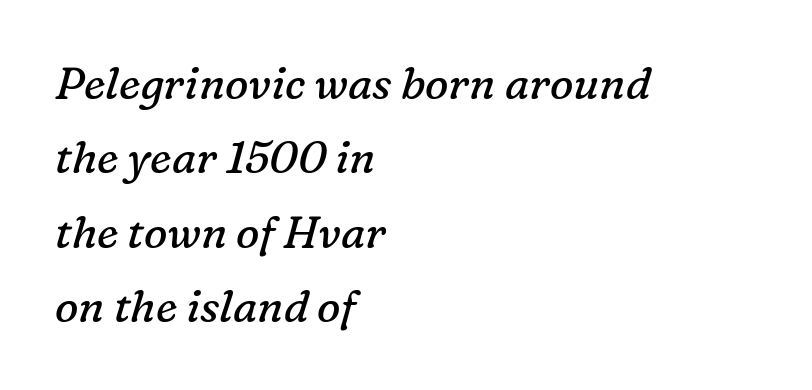
The image shows 44 px regular-weight serif type, italic (leaning right); set left-aligned, normal line spacing (1.69x), normal letter spacing, not underlined; low stroke contrast and a medium x-height.
